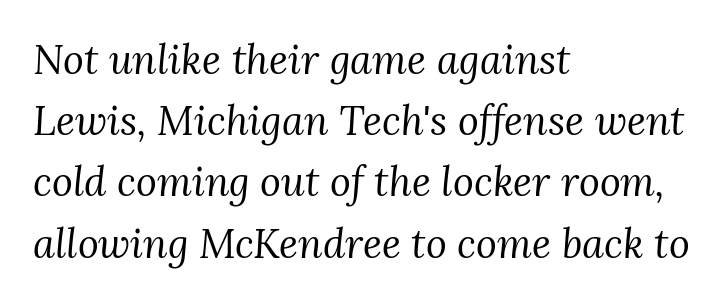
{"serif": "yes", "italic": "yes", "lean": "right", "slant_degrees": 3, "bold": "no", "weight": "regular", "width": "normal", "stroke_contrast": "medium", "x_height": "medium", "monospaced": "no", "underline": "no", "align": "left", "line_spacing": "normal", "line_spacing_ratio": 1.53, "letter_spacing": "normal", "letter_spacing_em": 0.0, "glyph_px": 40}
